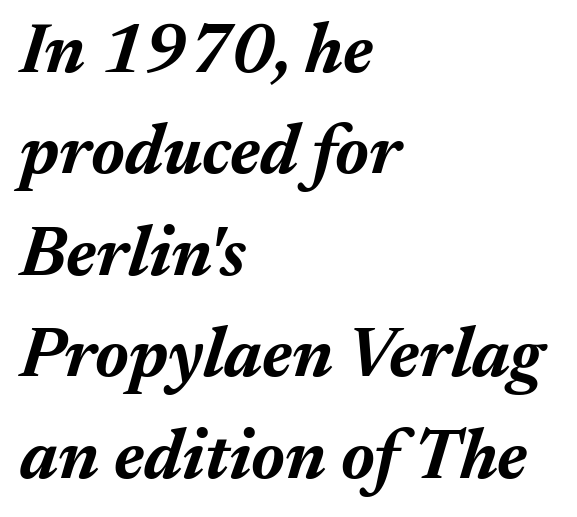
The image shows 70 px bold type, italic (leaning right); set left-aligned, normal line spacing (1.45x), normal letter spacing, not underlined; medium stroke contrast and a medium x-height.
